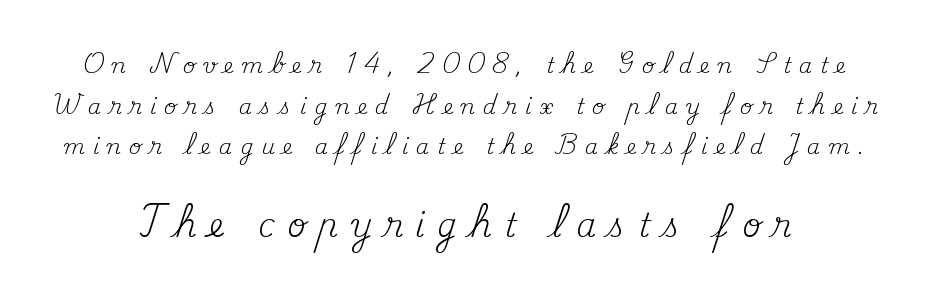
The image shows 32 px regular-weight serif type; set loose line spacing (1.93x), unusually wide letter spacing (+0.39 em), not underlined; the second (bottom) block is 1.52x larger; medium stroke contrast and a small x-height.
